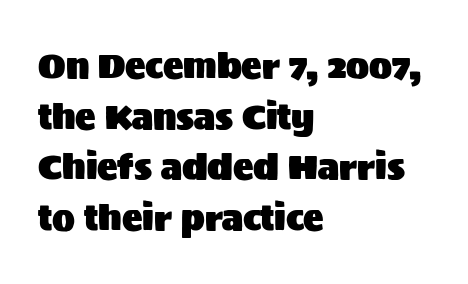
{"serif": "no", "italic": "no", "width": "normal", "stroke_contrast": "medium", "x_height": "large", "monospaced": "no", "underline": "no", "align": "left", "line_spacing": "normal", "line_spacing_ratio": 1.49, "letter_spacing": "normal", "letter_spacing_em": 0.0, "glyph_px": 34}
